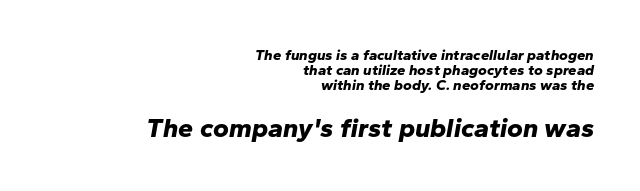
{"italic": "yes", "lean": "right", "slant_degrees": 10, "bold": "yes", "underline": "no", "align": "right", "line_spacing": "tight", "line_spacing_ratio": 0.99, "letter_spacing": "normal", "letter_spacing_em": 0.0, "larger_block": "second", "size_ratio": 1.8, "glyph_px": 27}
